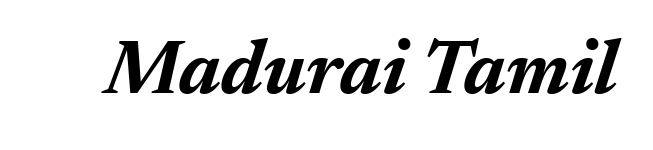
The image shows 77 px bold type, italic (leaning right); set normal letter spacing, not underlined; medium stroke contrast and a medium x-height.
